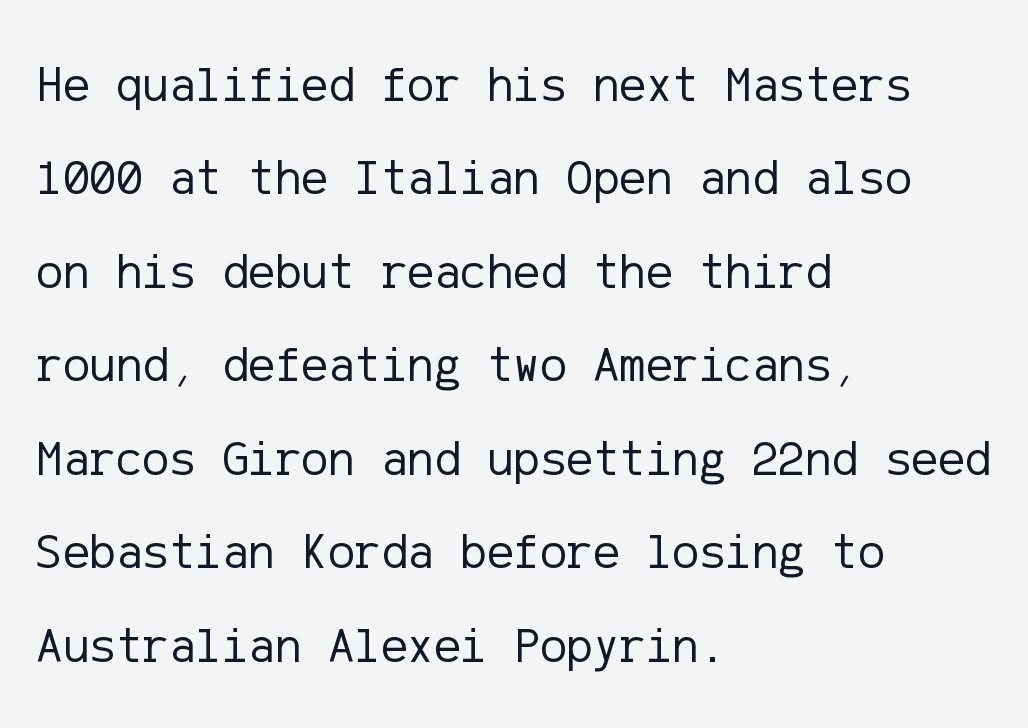
The image shows 50 px regular-weight sans-serif type, upright; set left-aligned, line spacing 1.87x, normal letter spacing, not underlined; low stroke contrast and a medium x-height.
